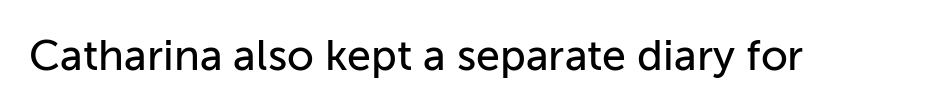
{"serif": "no", "italic": "no", "width": "normal", "stroke_contrast": "low", "x_height": "medium", "monospaced": "no", "underline": "no", "letter_spacing": "normal", "letter_spacing_em": 0.0, "glyph_px": 43}
